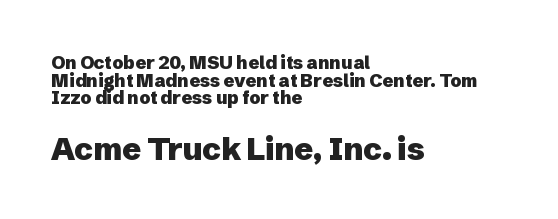
{"serif": "no", "italic": "no", "bold": "yes", "weight": "heavy", "width": "normal", "stroke_contrast": "low", "x_height": "medium", "monospaced": "no", "underline": "no", "align": "left", "line_spacing": "tight", "line_spacing_ratio": 0.98, "letter_spacing": "normal", "letter_spacing_em": 0.0, "larger_block": "second", "size_ratio": 1.72, "glyph_px": 31}
